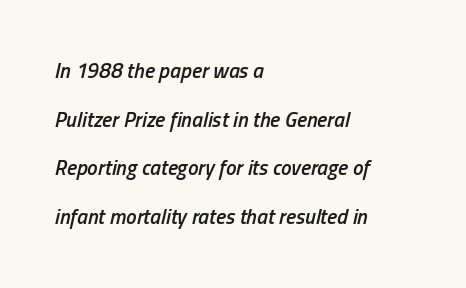
Q: Is the text bold? A: Semi-bold.
Q: Is the text italic (slanted)? A: Yes, it leans right by about 13 degrees.
Q: Is the text underlined? A: No.
Q: How is the paragraph aligned? A: Left-aligned.
Q: Is the spacing between letters normal or unusually wide? A: Normal.
Q: Is the spacing between lines tight, normal or loose? A: Loose.
